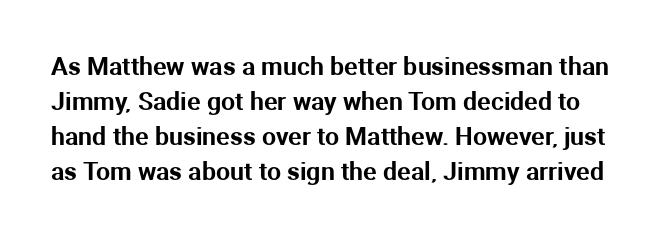
The image shows 25 px text type, upright; set normal line spacing (1.4x), normal letter spacing, not underlined.
